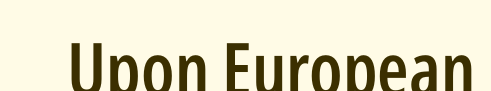
The image shows 74 px semibold, condensed sans-serif type, upright; set normal letter spacing, not underlined; low stroke contrast and a medium x-height.
